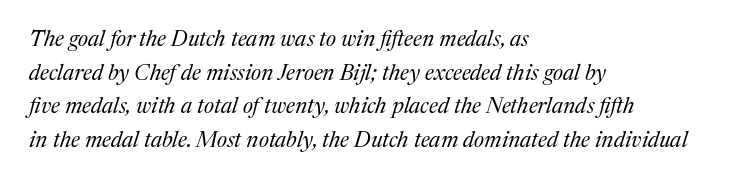
How are the letters spaced? Ordinarily, with no added tracking. Ink coverage per letter is moderate at most. The glyphs are unaccompanied by any horizontal stroke below them. Evenly set lines give the paragraph a standard silhouette. Rendered with sloped, italic letterforms.
